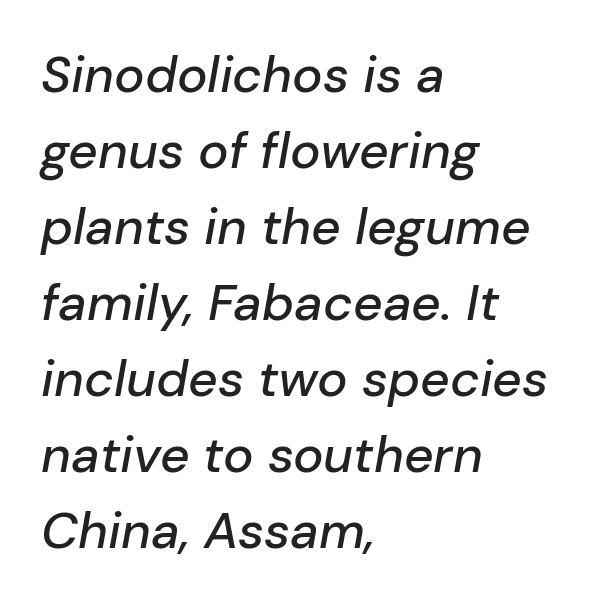
{"italic": "yes", "lean": "right", "slant_degrees": 10, "width": "normal", "stroke_contrast": "low", "x_height": "medium", "monospaced": "no", "underline": "no", "align": "left", "line_spacing": "normal", "line_spacing_ratio": 1.49, "letter_spacing": "normal", "letter_spacing_em": 0.0, "glyph_px": 51}
